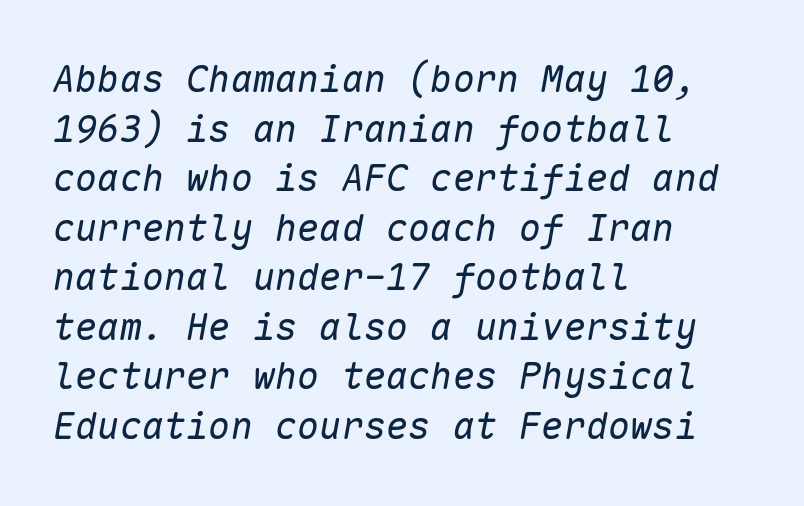
Q: Is the text bold? A: No.
Q: Is the text italic (slanted)? A: Yes, it leans right by about 10 degrees.
Q: Is the text underlined? A: No.
Q: How is the paragraph aligned? A: Left-aligned.
Q: Is the spacing between letters normal or unusually wide? A: Normal.
Q: Is the spacing between lines tight, normal or loose? A: Normal.
Q: Width (condensed, normal, or wide)? A: Normal.
Q: Stroke contrast? A: Low.
Q: x-height? A: Medium.
Q: Monospaced? A: Yes.
